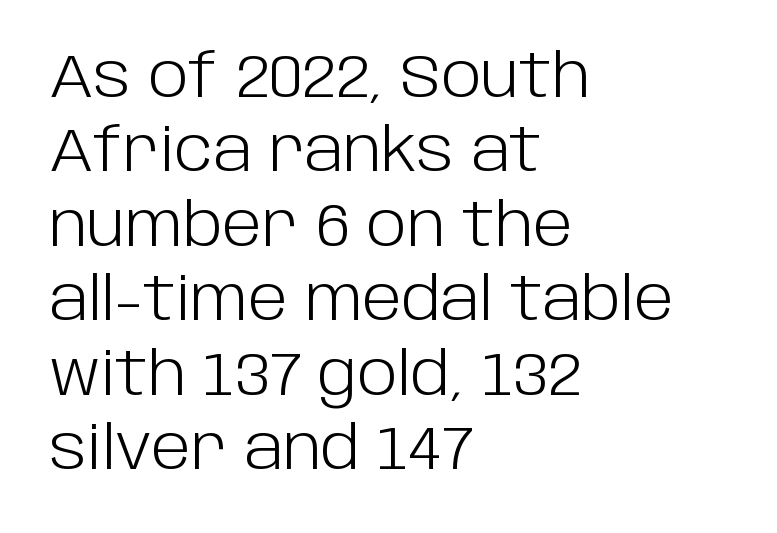
Counters stay open thanks to moderate or lighter strokes. In terms of letterspacing, this is plain default setting. A typesetter would call this proportional, since set widths differ per character. A roman cut, with each character standing at attention.
